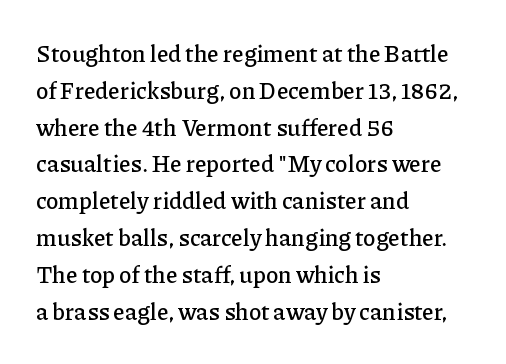
The image shows 23 px text type, upright; set left-aligned, normal line spacing (1.6x), normal letter spacing, not underlined.
